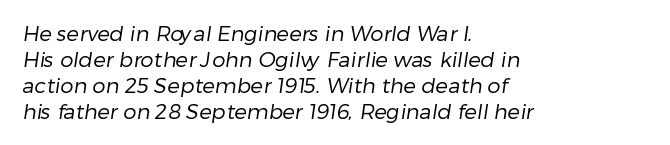
Q: Is the text bold? A: No.
Q: Is the text underlined? A: No.
Q: How is the paragraph aligned? A: Left-aligned.
Q: Is the spacing between letters normal or unusually wide? A: Normal.
